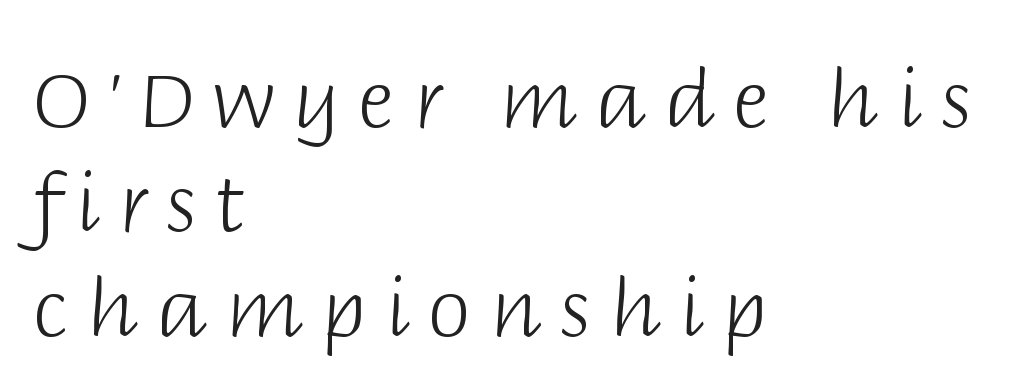
The image shows 79 px light sans-serif type, upright; set left-aligned, normal line spacing (1.32x), unusually wide letter spacing (+0.23 em), not underlined; low stroke contrast and a large x-height.
